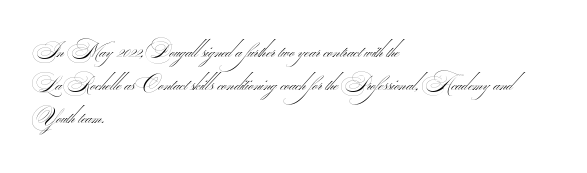
The image shows 21 px text type; set left-aligned, normal line spacing (1.57x), normal letter spacing, not underlined.
